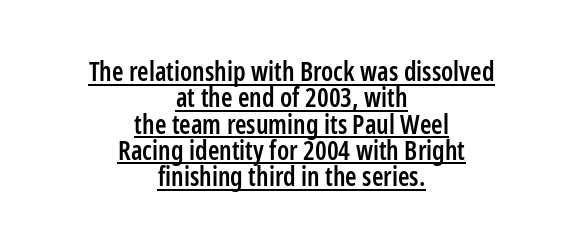
{"italic": "no", "bold": "semi", "underline": "yes", "align": "center", "line_spacing": "tight", "line_spacing_ratio": 1.01, "letter_spacing": "normal", "letter_spacing_em": 0.0, "glyph_px": 26}
